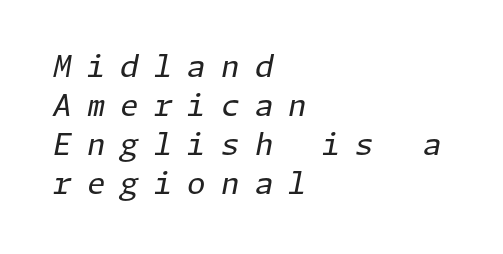
{"italic": "yes", "lean": "right", "slant_degrees": 11, "bold": "no", "weight": "regular", "width": "normal", "stroke_contrast": "low", "x_height": "medium", "underline": "no", "align": "left", "line_spacing": "normal", "line_spacing_ratio": 1.3, "letter_spacing": "wide", "letter_spacing_em": 0.5, "glyph_px": 30}
